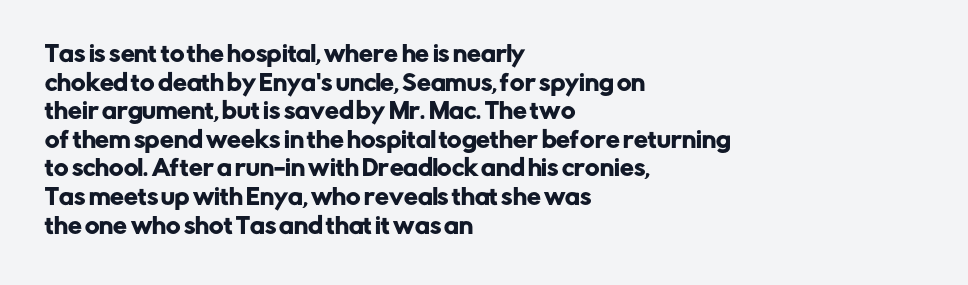
{"italic": "no", "underline": "no", "align": "left", "line_spacing": "normal", "line_spacing_ratio": 1.3, "letter_spacing": "normal", "letter_spacing_em": 0.0, "glyph_px": 22}
